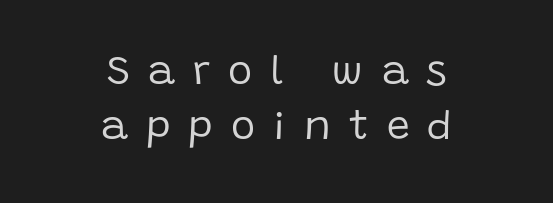
Each letter keeps its own natural width here, so spacing adapts to shape. The glyphs are unaccompanied by any horizontal stroke below them. The lines sit at an ordinary, default distance from one another. The face used here is a sans, in the tradition of grotesques and geometrics.
